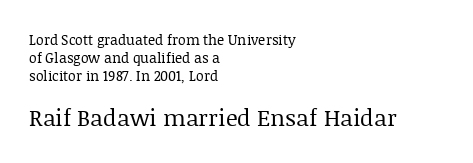
Honestly, there is no underline to notice here at all. The tracking reads as untouched default to a designer's eye. The font's upright variant was chosen for this text. If you squint, the bottom block still reads clearly — it's the larger of the two. Horizontally, the lines are justified to the leading edge only. Compared with typical paragraphs, the rows here are spaced about the same.
